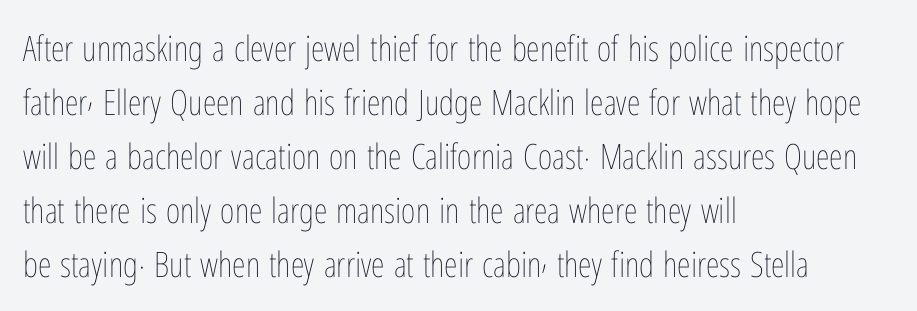
{"italic": "no", "bold": "no", "weight": "thin", "width": "condensed", "stroke_contrast": "low", "x_height": "medium", "monospaced": "no", "underline": "no", "align": "left", "line_spacing": "normal", "line_spacing_ratio": 1.54, "letter_spacing": "normal", "letter_spacing_em": 0.0, "glyph_px": 35}
